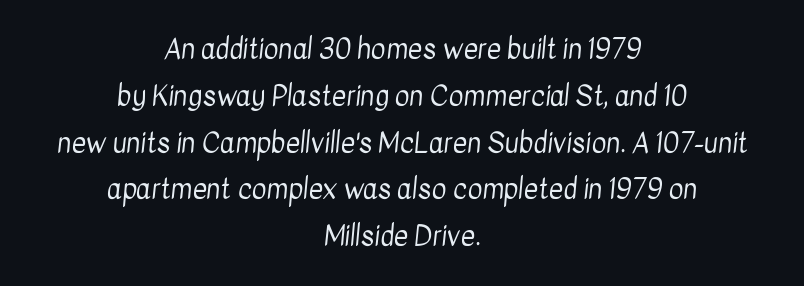
The image shows 28 px regular-weight, condensed sans-serif type; set centered, normal line spacing (1.67x), normal letter spacing, not underlined; low stroke contrast and a medium x-height.
